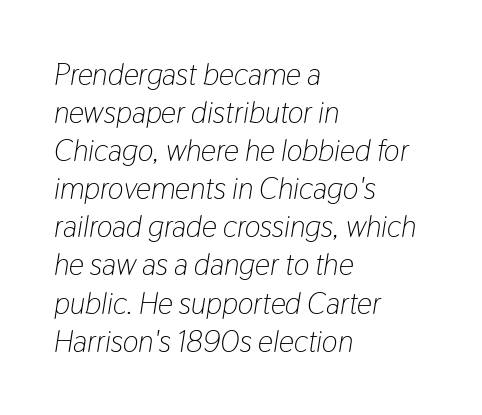
The image shows 30 px light, condensed type, italic (leaning right); set left-aligned, normal line spacing (1.27x), normal letter spacing, not underlined; low stroke contrast and a medium x-height.
